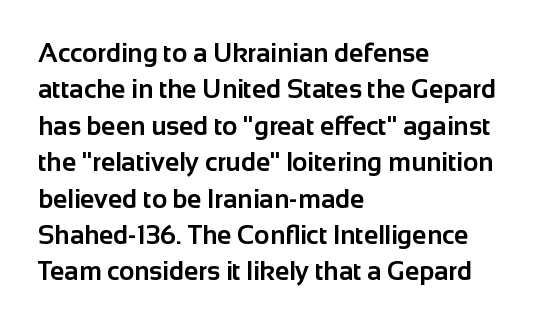
Q: Is the text bold? A: Yes.
Q: Is the text italic (slanted)? A: No, it is upright.
Q: Is the text underlined? A: No.
Q: How is the paragraph aligned? A: Left-aligned.
Q: Is the spacing between letters normal or unusually wide? A: Normal.
Q: Is the spacing between lines tight, normal or loose? A: Normal.
